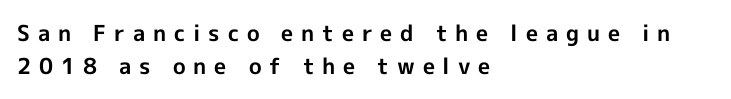
The image shows 22 px bold type, upright; set left-aligned, normal line spacing (1.49x), unusually wide letter spacing (+0.36 em), not underlined.
